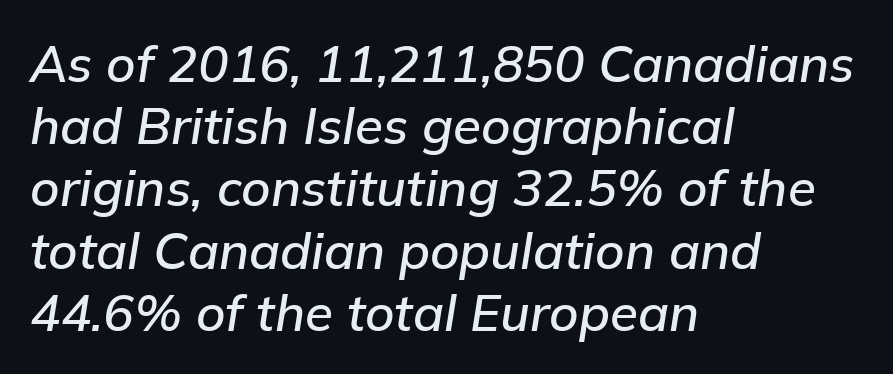
Q: Is the text italic (slanted)? A: Yes, it leans right by about 9 degrees.
Q: Is the text underlined? A: No.
Q: How is the paragraph aligned? A: Left-aligned.
Q: Is the spacing between letters normal or unusually wide? A: Normal.
Q: Width (condensed, normal, or wide)? A: Normal.
Q: Stroke contrast? A: Low.
Q: x-height? A: Medium.
Q: Monospaced? A: No.
